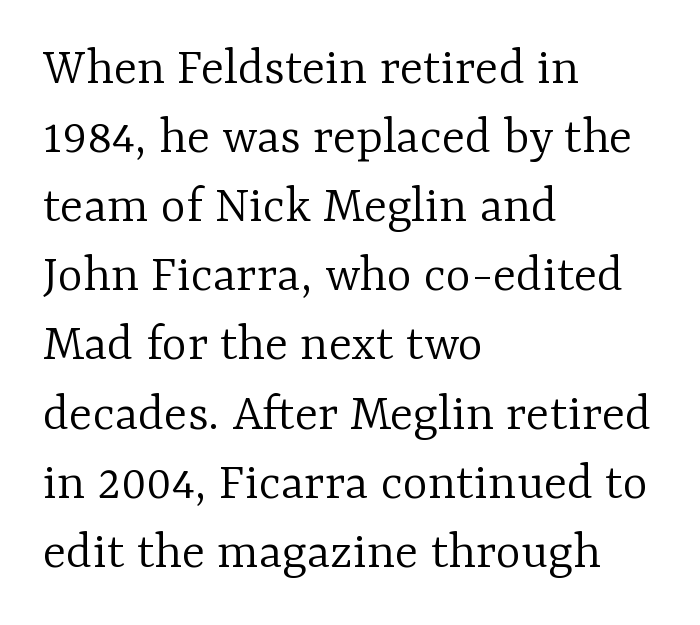
{"serif": "yes", "italic": "no", "bold": "no", "weight": "light", "width": "normal", "stroke_contrast": "low", "x_height": "medium", "monospaced": "no", "underline": "no", "align": "left", "line_spacing": "normal", "line_spacing_ratio": 1.28, "letter_spacing": "normal", "letter_spacing_em": 0.0, "glyph_px": 54}
